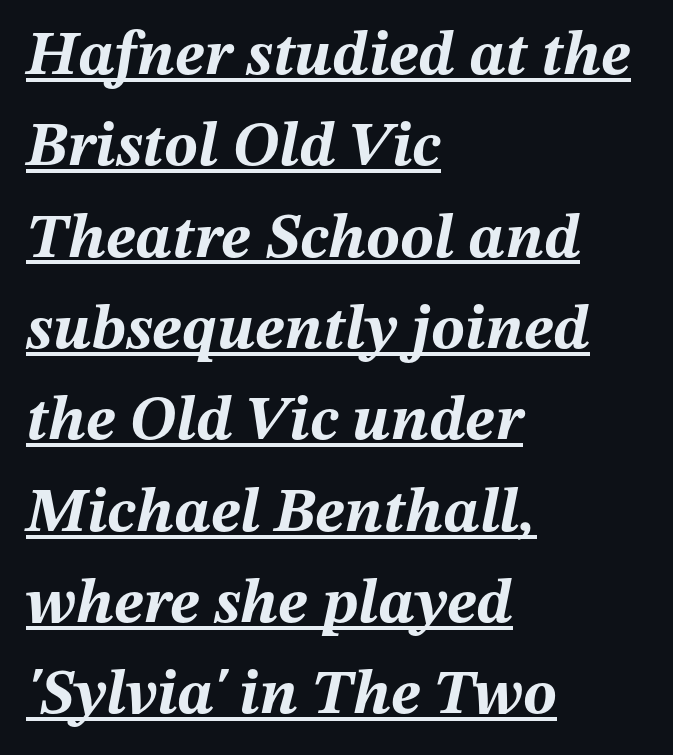
Q: Is the text bold? A: Yes.
Q: Is the text italic (slanted)? A: Yes, it leans right by about 12 degrees.
Q: Is the text underlined? A: Yes.
Q: How is the paragraph aligned? A: Left-aligned.
Q: Is the spacing between letters normal or unusually wide? A: Normal.
Q: Is the spacing between lines tight, normal or loose? A: Normal.
Q: Width (condensed, normal, or wide)? A: Normal.
Q: Stroke contrast? A: Medium.
Q: x-height? A: Medium.
Q: Monospaced? A: No.
